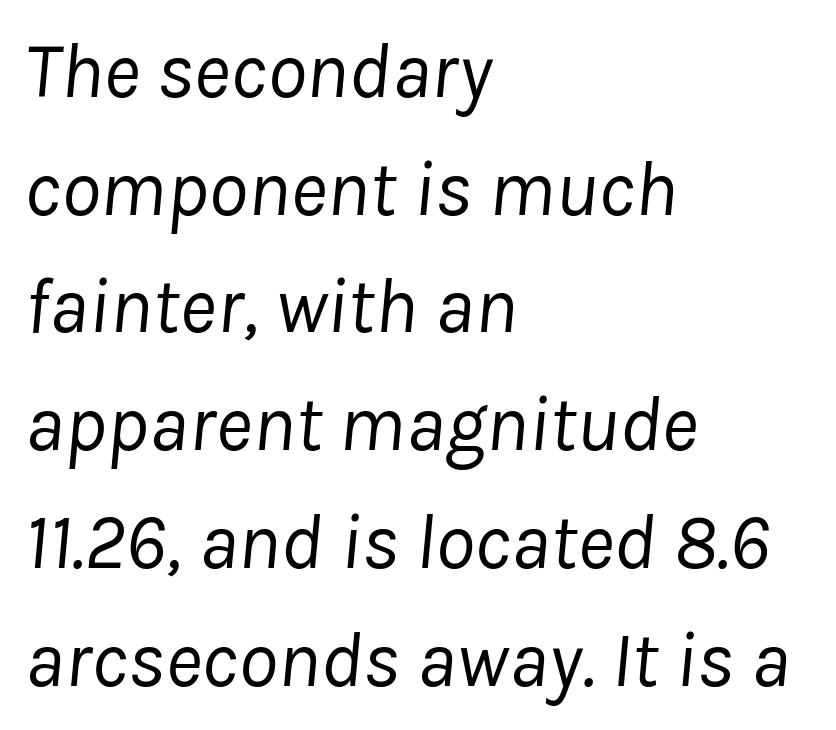
Here the designer chose a conventional face with non-uniform glyph widths. You could call the tracking neutral — neither tight nor loose. The characters are drawn with everyday or finer stroke widths. Summary of vertical rhythm: regular, with standard interline spacing. One-word summary of the alignment: left. Underline: absent.
